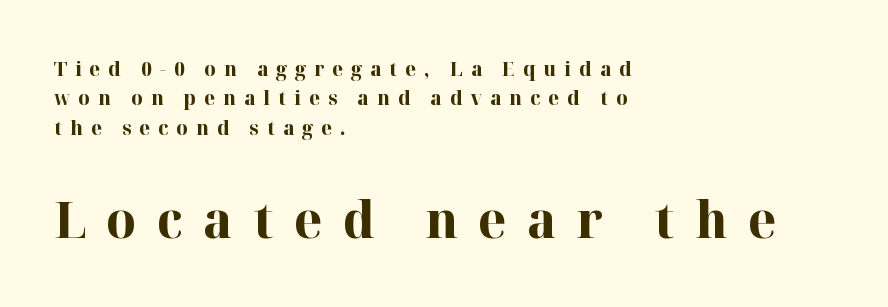
The baseline area is clear. Does the bottom block carry the larger type? Yes, it does. This sample uses a serif face. Regular leading. Unlike italic type, these characters show no tilt at all. A dark, heavy texture on the line: the type is bold.
